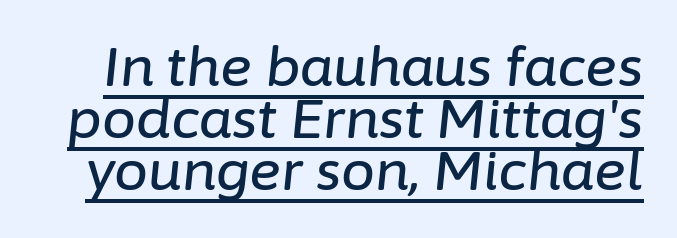
{"italic": "yes", "lean": "right", "slant_degrees": 6, "width": "normal", "stroke_contrast": "low", "x_height": "medium", "monospaced": "no", "underline": "yes", "line_spacing": "tight", "line_spacing_ratio": 0.96, "letter_spacing": "normal", "letter_spacing_em": 0.0, "glyph_px": 54}
